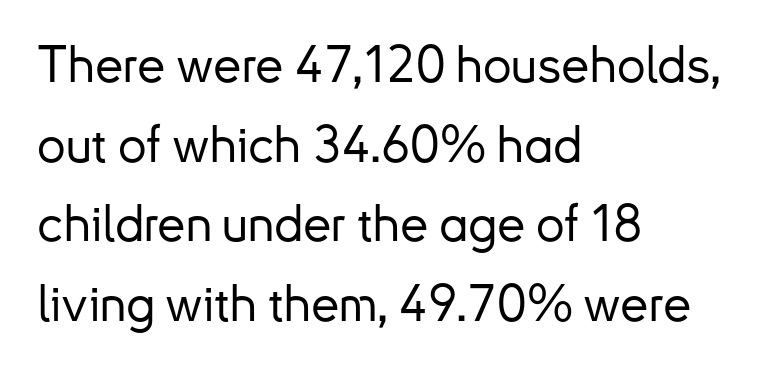
The image shows 51 px sans-serif type, upright; set left-aligned, normal line spacing (1.56x), normal letter spacing, not underlined; low stroke contrast and a small x-height.
